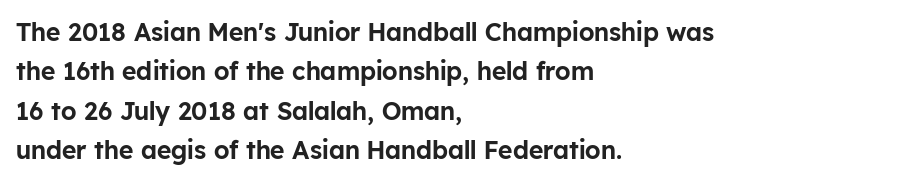
The setting favours the left margin, as ordinary paragraphs usually do. Is there any slant? The stems are plumb. A bare baseline throughout the passage. The letterforms sit shoulder to shoulder at normal distance. These lines sit exactly where default settings would place them.
